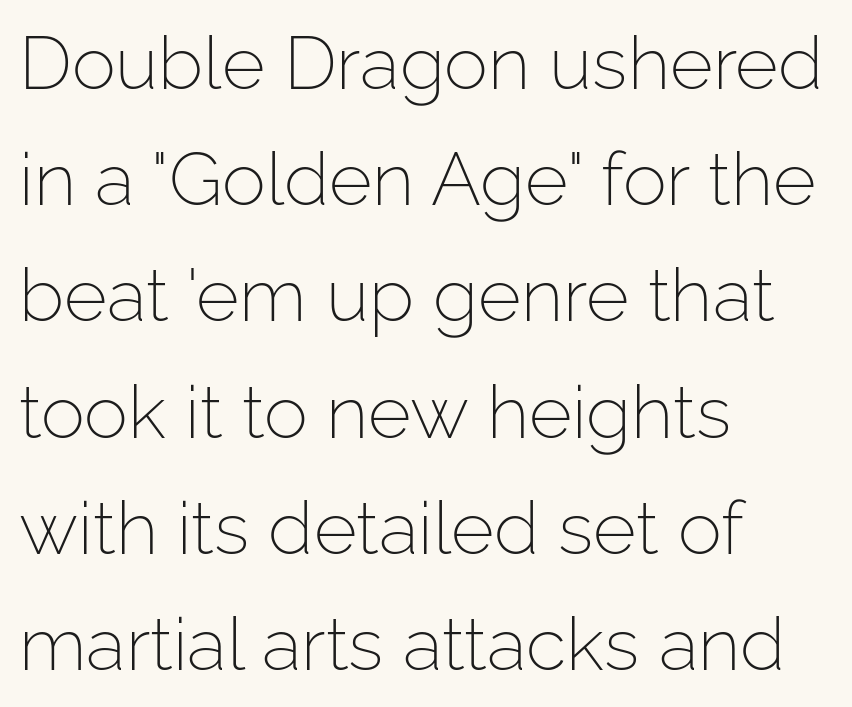
The image shows 74 px light sans-serif type, upright; set left-aligned, normal line spacing (1.57x), normal letter spacing, not underlined; low stroke contrast and a medium x-height.
